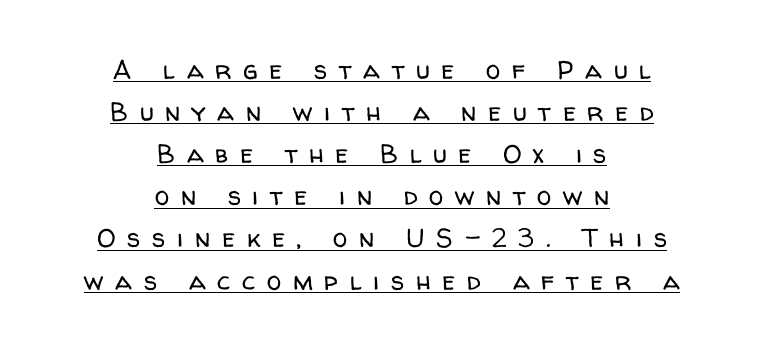
Stems and bowls with no extra thickness — not bold. This sample keeps an unexceptional amount of space between lines. The lines are quadded center. Quick note: underline on.
